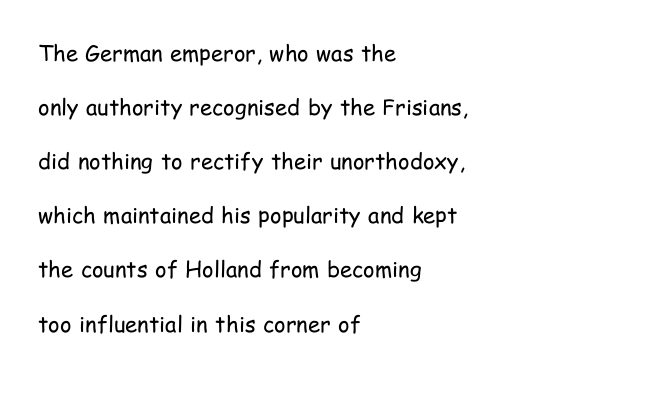
Leading is clearly above the norm, producing a sparse column. Glance below the letters and you will spot only blank space. The weight tops out at a normal text grade. Each line starts at the same left margin while the right side varies.
